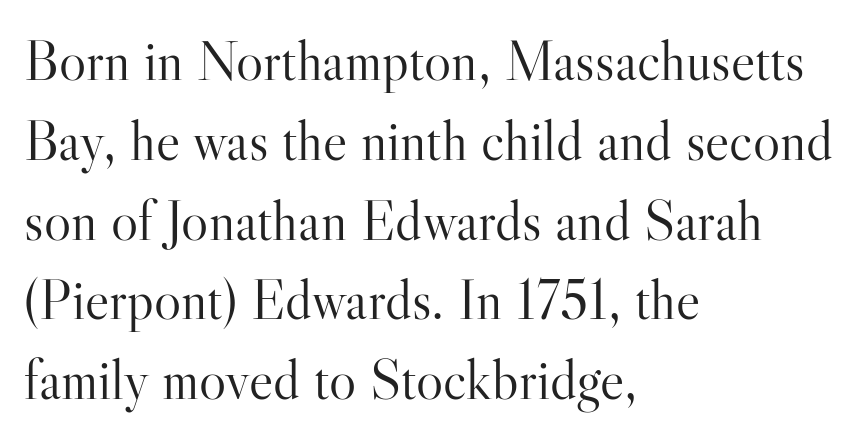
{"serif": "yes", "italic": "no", "bold": "no", "weight": "light", "width": "normal", "stroke_contrast": "high", "x_height": "small", "monospaced": "no", "underline": "no", "align": "left", "line_spacing": "normal", "line_spacing_ratio": 1.4, "letter_spacing": "normal", "letter_spacing_em": 0.0, "glyph_px": 57}
